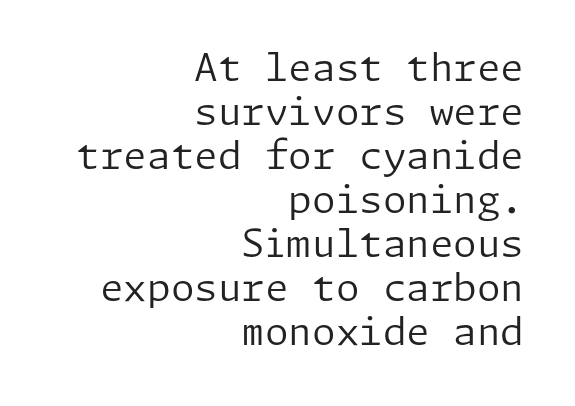
The image shows 38 px regular-weight sans-serif type, upright; set right-aligned, line spacing 1.16x, normal letter spacing, not underlined; low stroke contrast and a medium x-height.
